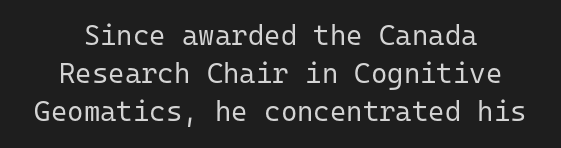
Q: Is the text bold? A: No.
Q: Is the text italic (slanted)? A: No, it is upright.
Q: Is the typeface a serif or a sans-serif typeface? A: Sans-serif.
Q: Is the text underlined? A: No.
Q: How is the paragraph aligned? A: Centered.
Q: Is the spacing between letters normal or unusually wide? A: Normal.
Q: Is the spacing between lines tight, normal or loose? A: Normal.
Q: Width (condensed, normal, or wide)? A: Normal.
Q: Stroke contrast? A: Low.
Q: x-height? A: Medium.
Q: Monospaced? A: Yes.
